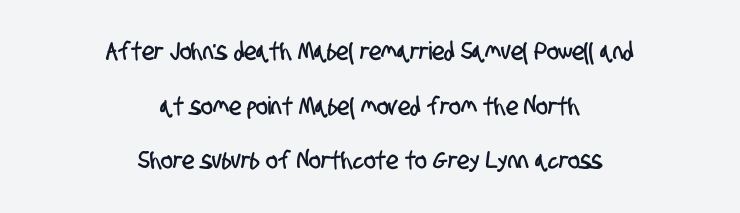
Q: Is the text underlined? A: No.
Q: How is the paragraph aligned? A: Centered.
Q: Is the spacing between letters normal or unusually wide? A: Normal.
Q: Is the spacing between lines tight, normal or loose? A: Loose.
